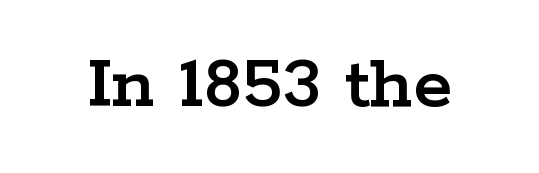
{"serif": "yes", "italic": "no", "width": "wide", "stroke_contrast": "low", "x_height": "medium", "monospaced": "no", "underline": "no", "letter_spacing": "normal", "letter_spacing_em": 0.0, "glyph_px": 79}
